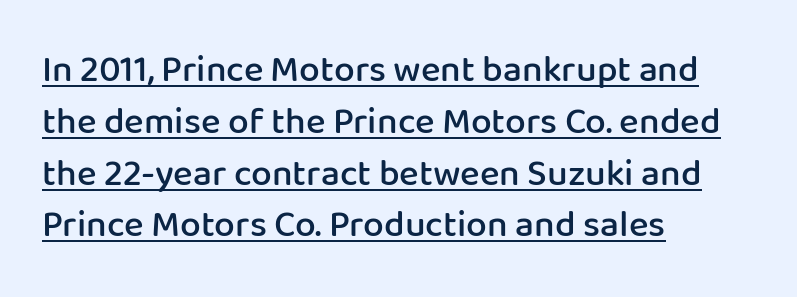
Q: Is the text bold? A: Semi-bold.
Q: Is the text italic (slanted)? A: No, it is upright.
Q: Is the typeface a serif or a sans-serif typeface? A: Sans-serif.
Q: Is the text underlined? A: Yes.
Q: How is the paragraph aligned? A: Left-aligned.
Q: Is the spacing between letters normal or unusually wide? A: Normal.
Q: Is the spacing between lines tight, normal or loose? A: Normal.
Q: Width (condensed, normal, or wide)? A: Normal.
Q: Stroke contrast? A: Low.
Q: x-height? A: Medium.
Q: Monospaced? A: No.
